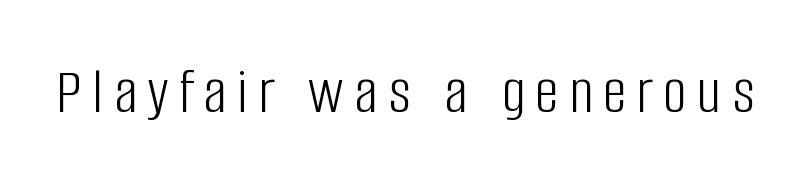
{"serif": "no", "italic": "no", "bold": "no", "weight": "light", "width": "condensed", "stroke_contrast": "low", "x_height": "large", "monospaced": "no", "underline": "no", "glyph_px": 66}
